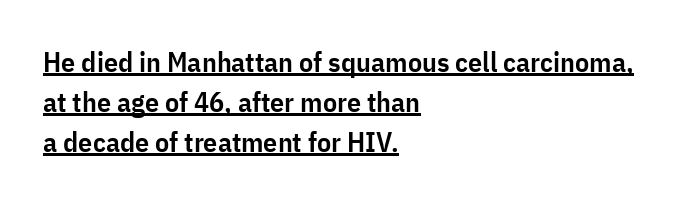
The image shows 28 px semibold, condensed sans-serif type, upright; set left-aligned, normal line spacing (1.43x), normal letter spacing, underlined; low stroke contrast and a medium x-height.
